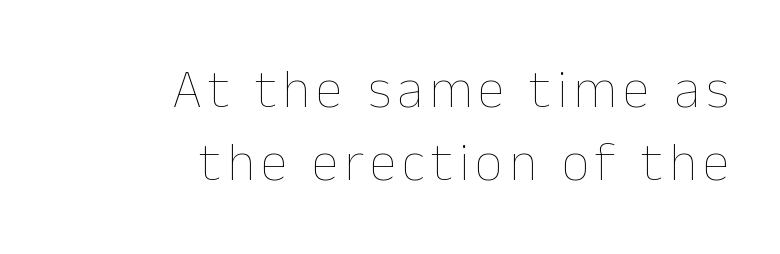
Q: Is the text bold? A: No.
Q: Is the text italic (slanted)? A: No, it is upright.
Q: Is the text underlined? A: No.
Q: How is the paragraph aligned? A: Right-aligned.
Q: Is the spacing between lines tight, normal or loose? A: Normal.
Q: Width (condensed, normal, or wide)? A: Normal.
Q: Stroke contrast? A: Low.
Q: x-height? A: Medium.
Q: Monospaced? A: No.
